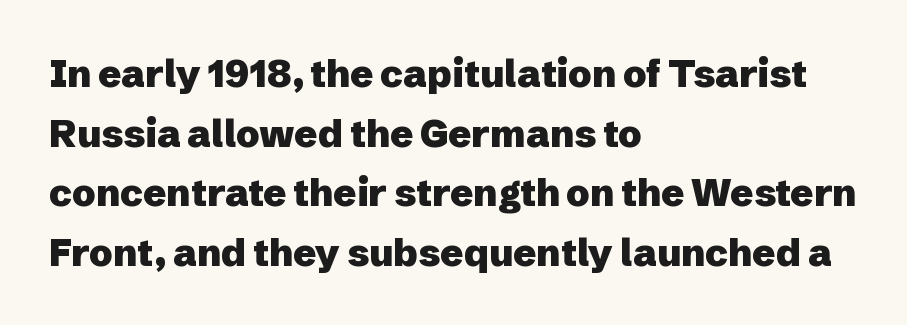
Q: Is the text bold? A: Yes.
Q: Is the text italic (slanted)? A: No, it is upright.
Q: Is the typeface a serif or a sans-serif typeface? A: Sans-serif.
Q: Is the text underlined? A: No.
Q: How is the paragraph aligned? A: Left-aligned.
Q: Is the spacing between letters normal or unusually wide? A: Normal.
Q: Is the spacing between lines tight, normal or loose? A: Normal.
Q: Width (condensed, normal, or wide)? A: Normal.
Q: Stroke contrast? A: Low.
Q: x-height? A: Medium.
Q: Monospaced? A: No.
